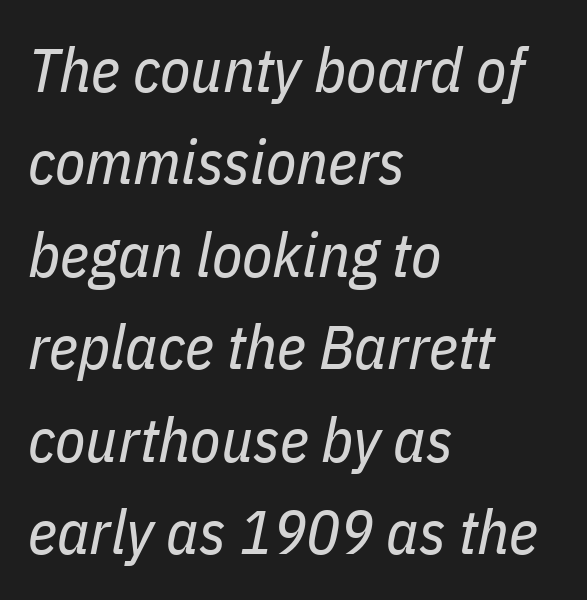
The space beneath each line is pristine and unruled. Think standard paragraph weight, or any step lighter than that. The face used here is rendered with its standard letterfit. A normal amount of white space separates one row of letters from the next. The face used here has a pronounced slope to its letters. This rendering uses left alignment, leaving the right contour irregular.
